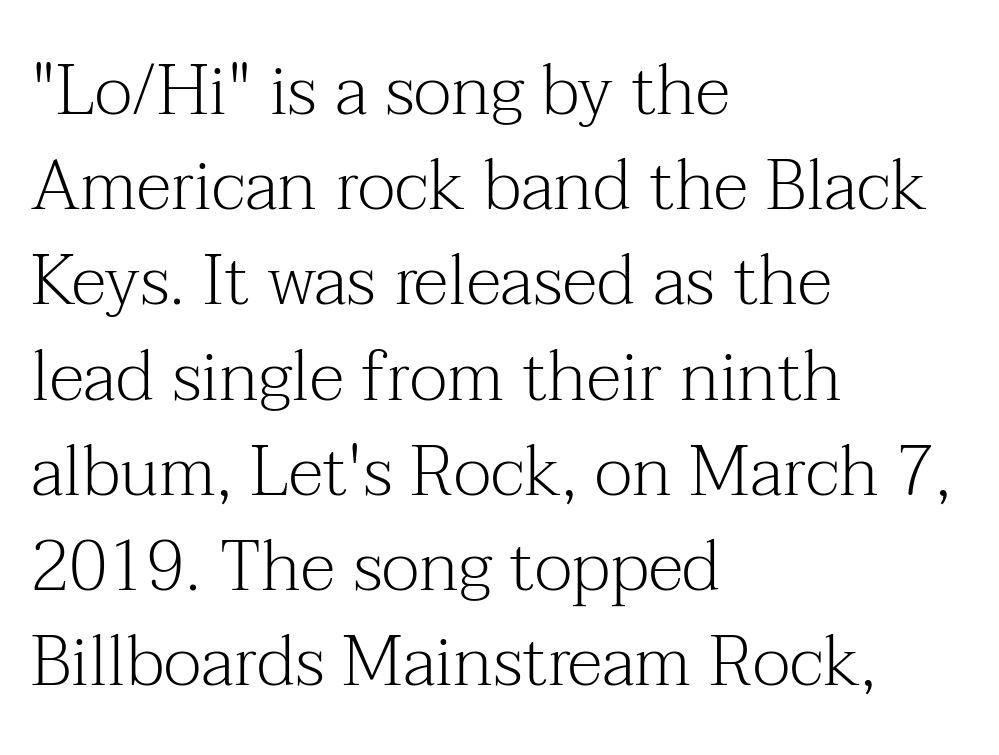
The image shows 70 px light serif type, upright; set left-aligned, normal line spacing (1.36x), normal letter spacing, not underlined; medium stroke contrast and a medium x-height.
